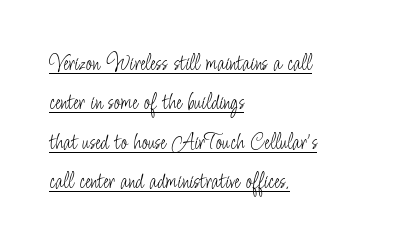
{"bold": "no", "underline": "yes", "align": "left", "line_spacing": "normal", "line_spacing_ratio": 1.64, "letter_spacing": "normal", "letter_spacing_em": 0.0, "glyph_px": 24}
